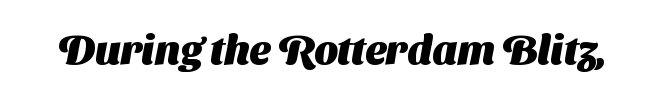
The passage shown is typeset with a sans-serif family. Plenty of ink on the page — the face is bold. Short note: letters normally spaced. Here the designer chose a conventional face with non-uniform glyph widths.
